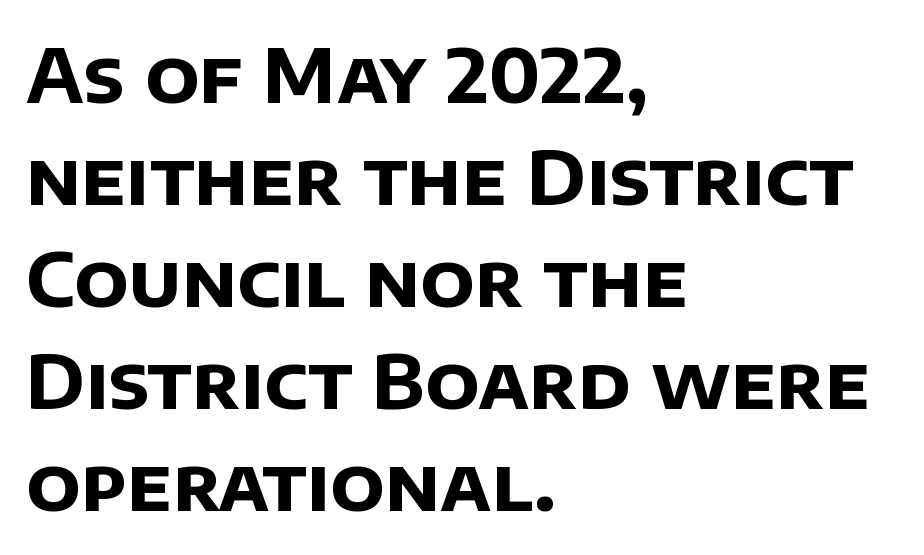
Q: Is the text bold? A: Yes.
Q: Is the typeface a serif or a sans-serif typeface? A: Sans-serif.
Q: Is the text underlined? A: No.
Q: How is the paragraph aligned? A: Left-aligned.
Q: Is the spacing between letters normal or unusually wide? A: Normal.
Q: Is the spacing between lines tight, normal or loose? A: Normal.
Q: Width (condensed, normal, or wide)? A: Normal.
Q: Stroke contrast? A: Low.
Q: x-height? A: Large.
Q: Monospaced? A: No.
